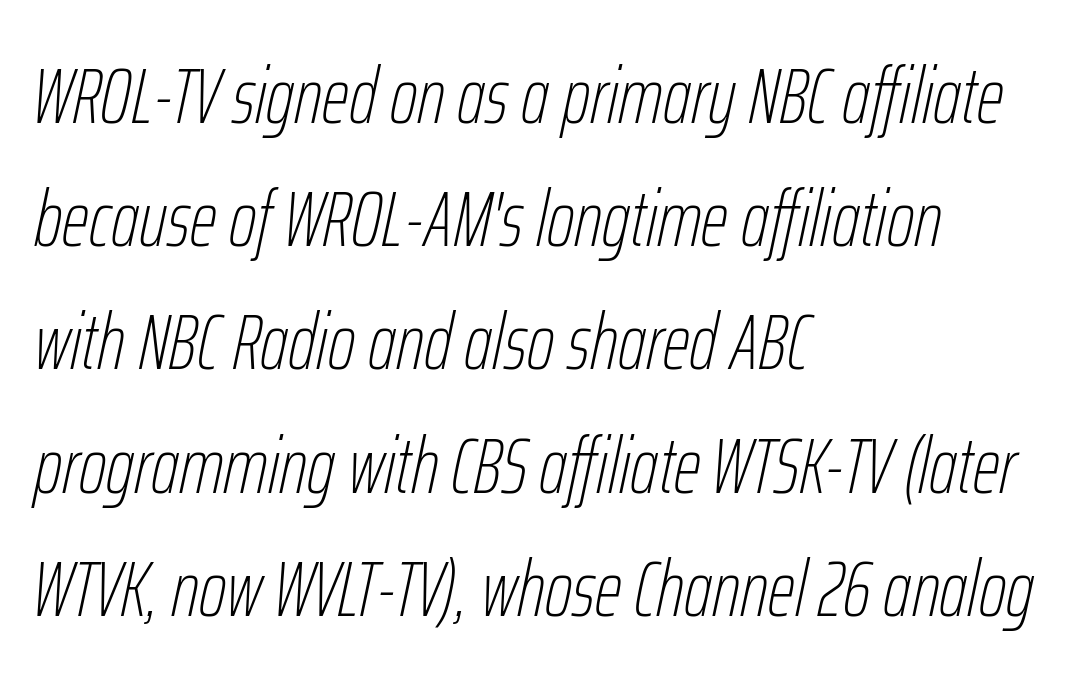
The image shows 78 px thin, condensed type, italic (leaning right); set left-aligned, normal line spacing (1.58x), normal letter spacing, not underlined; low stroke contrast and a medium x-height.
